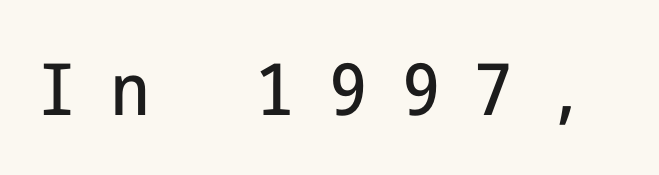
{"serif": "no", "italic": "no", "width": "condensed", "stroke_contrast": "low", "x_height": "medium", "underline": "no", "letter_spacing": "wide", "letter_spacing_em": 0.48, "glyph_px": 72}
